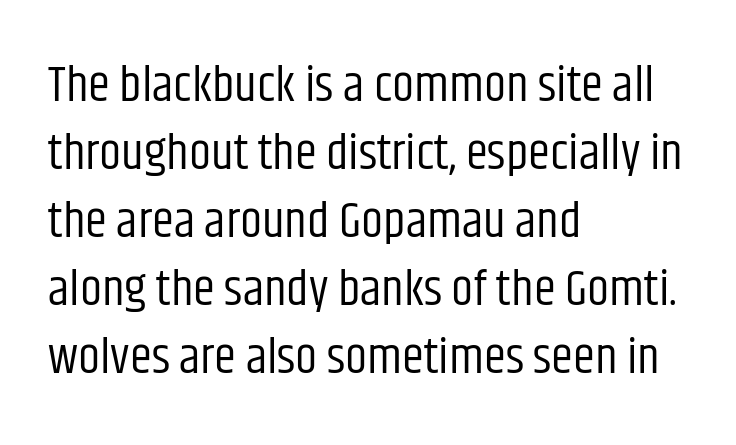
Ink coverage per letter is moderate at most. The typeface chosen for these lines omits serifs. Here the designer chose a conventional face with non-uniform glyph widths. When letters stand straight like this, we call the style roman or upright.
